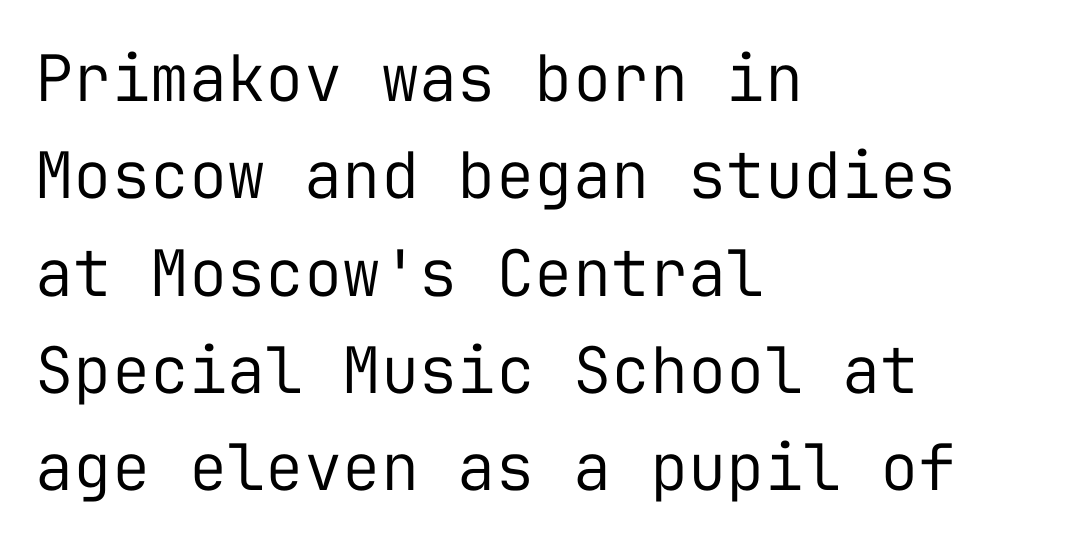
Q: Is the text bold? A: No.
Q: Is the text italic (slanted)? A: No, it is upright.
Q: Is the typeface a serif or a sans-serif typeface? A: Sans-serif.
Q: Is the text underlined? A: No.
Q: How is the paragraph aligned? A: Left-aligned.
Q: Is the spacing between letters normal or unusually wide? A: Normal.
Q: Is the spacing between lines tight, normal or loose? A: Normal.
Q: Width (condensed, normal, or wide)? A: Normal.
Q: Stroke contrast? A: Low.
Q: x-height? A: Medium.
Q: Monospaced? A: Yes.
